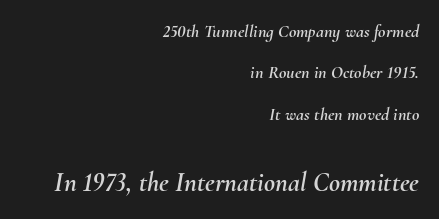
{"italic": "yes", "lean": "right", "slant_degrees": 10, "underline": "no", "align": "right", "line_spacing": "loose", "line_spacing_ratio": 2.3, "letter_spacing": "normal", "letter_spacing_em": 0.0, "larger_block": "second", "size_ratio": 1.5, "glyph_px": 27}
